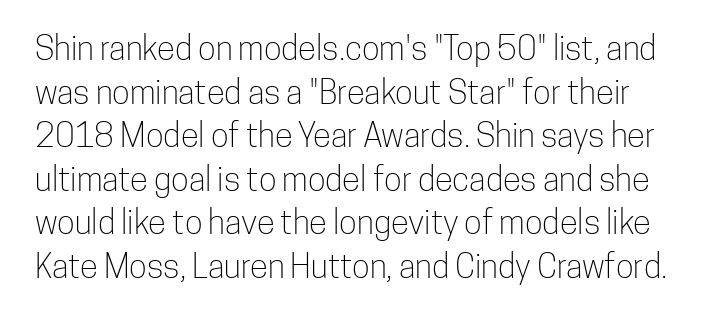
{"serif": "no", "italic": "no", "bold": "no", "weight": "light", "width": "condensed", "stroke_contrast": "low", "x_height": "medium", "monospaced": "no", "underline": "no", "line_spacing": "normal", "line_spacing_ratio": 1.32, "letter_spacing": "normal", "letter_spacing_em": 0.0, "glyph_px": 33}
